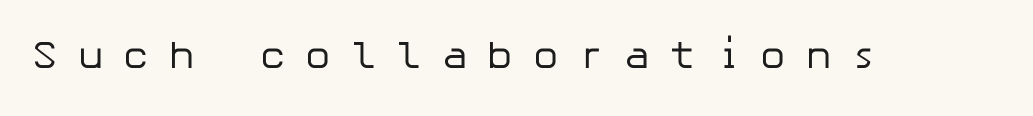
Q: Is the text bold? A: No.
Q: Is the text italic (slanted)? A: No, it is upright.
Q: Is the typeface a serif or a sans-serif typeface? A: Sans-serif.
Q: Is the text underlined? A: No.
Q: Is the spacing between letters normal or unusually wide? A: Unusually wide.
Q: Width (condensed, normal, or wide)? A: Normal.
Q: Stroke contrast? A: Low.
Q: x-height? A: Medium.
